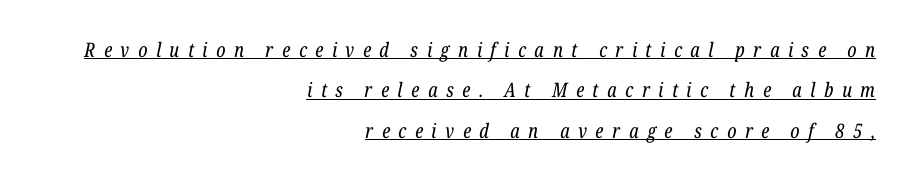
{"italic": "yes", "lean": "right", "slant_degrees": 12, "bold": "no", "underline": "yes", "align": "right", "line_spacing": "loose", "line_spacing_ratio": 2.02, "letter_spacing": "wide", "letter_spacing_em": 0.43, "glyph_px": 20}
